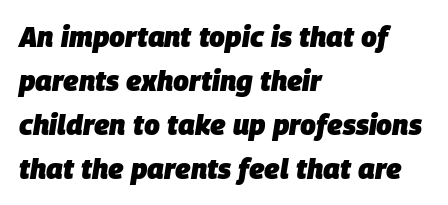
The image shows 28 px heavy type, italic (leaning right); set left-aligned, normal line spacing (1.57x), normal letter spacing, not underlined; low stroke contrast and a large x-height.
